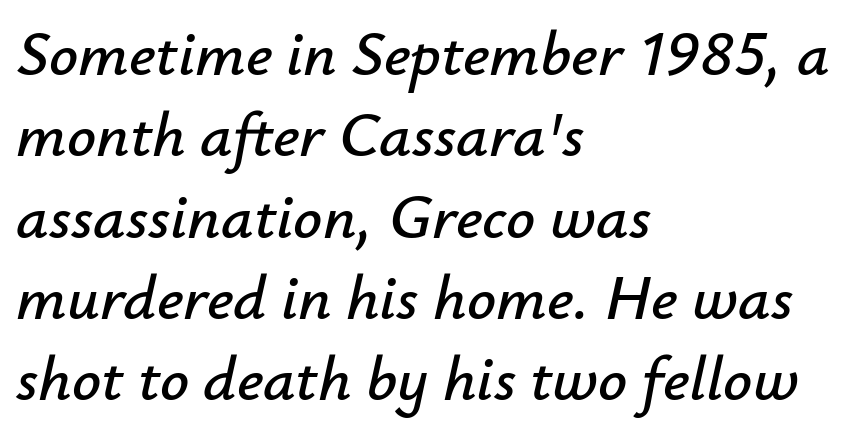
The image shows 64 px text type, italic (leaning right); set left-aligned, normal line spacing (1.27x), normal letter spacing, not underlined; low stroke contrast and a small x-height.
